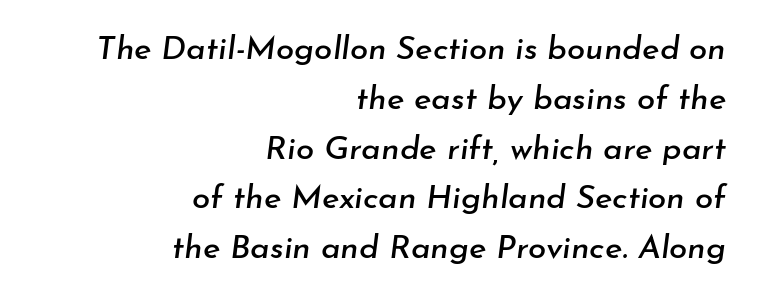
{"italic": "yes", "lean": "right", "slant_degrees": 7, "width": "normal", "stroke_contrast": "low", "x_height": "small", "monospaced": "no", "underline": "no", "align": "right", "line_spacing": "normal", "line_spacing_ratio": 1.51, "letter_spacing": "normal", "letter_spacing_em": 0.0, "glyph_px": 33}
